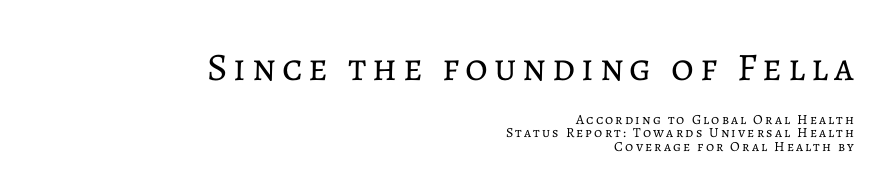
You could not count columns in this text — the font is proportionally spaced. The area under the type is left untouched. Weight class: somewhere from thin through regular. Larger block? The one above; the one below is distinctly smaller. The leading is snug, giving the passage a crowded texture.
